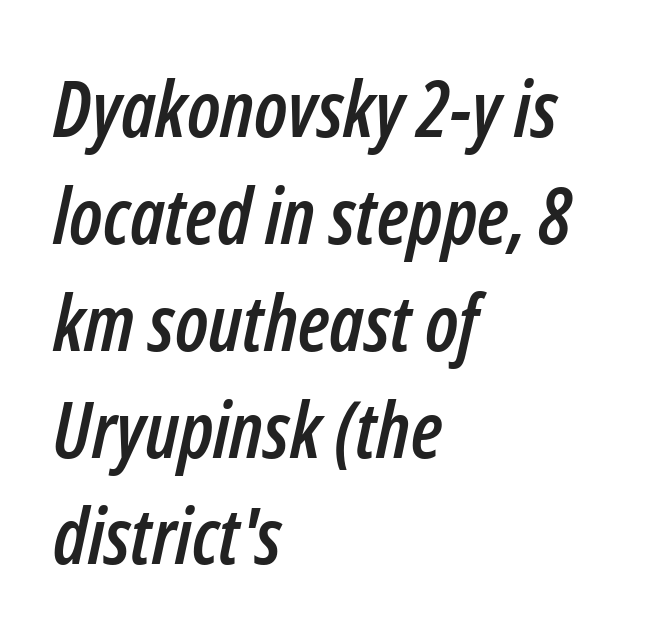
Q: Is the text italic (slanted)? A: Yes, it leans right by about 12 degrees.
Q: Is the text underlined? A: No.
Q: How is the paragraph aligned? A: Left-aligned.
Q: Is the spacing between letters normal or unusually wide? A: Normal.
Q: Is the spacing between lines tight, normal or loose? A: Normal.
Q: Width (condensed, normal, or wide)? A: Condensed.
Q: Stroke contrast? A: Low.
Q: x-height? A: Medium.
Q: Monospaced? A: No.
